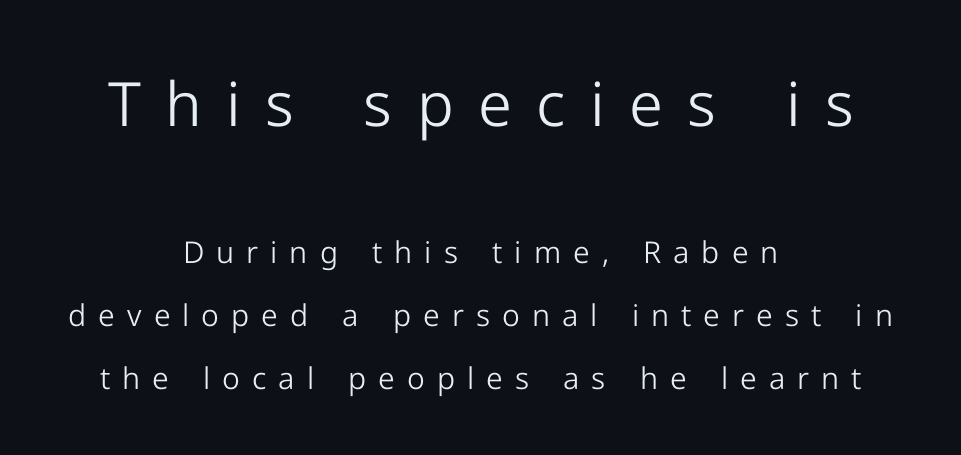
{"serif": "no", "italic": "no", "bold": "no", "weight": "light", "width": "normal", "stroke_contrast": "low", "x_height": "medium", "monospaced": "no", "underline": "no", "align": "center", "line_spacing": "loose", "line_spacing_ratio": 2.1, "letter_spacing": "wide", "letter_spacing_em": 0.4, "larger_block": "first", "size_ratio": 2.03, "glyph_px": 61}
